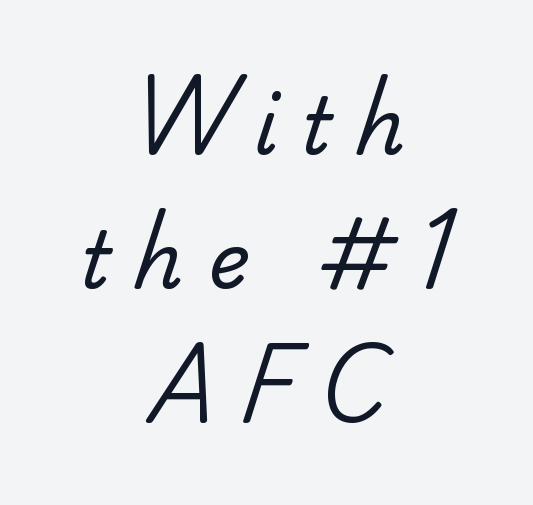
{"serif": "no", "bold": "no", "weight": "regular", "width": "normal", "stroke_contrast": "low", "x_height": "small", "monospaced": "no", "underline": "no", "align": "center", "line_spacing_ratio": 1.72, "letter_spacing": "wide", "letter_spacing_em": 0.3, "glyph_px": 78}
